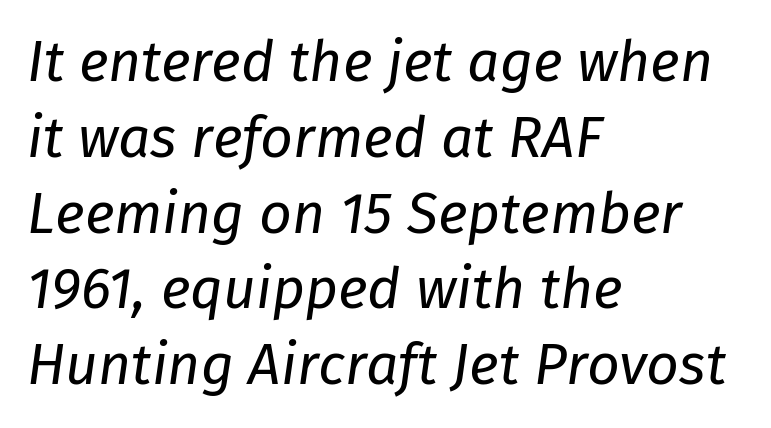
The compositor pushed each line to the left boundary. What stands out about the letter spacing? Nothing — it is the standard amount. Note the varied advance widths — an 'i' is clearly narrower than an 'm'. Nothing heavy about these letters — not bold at all.
